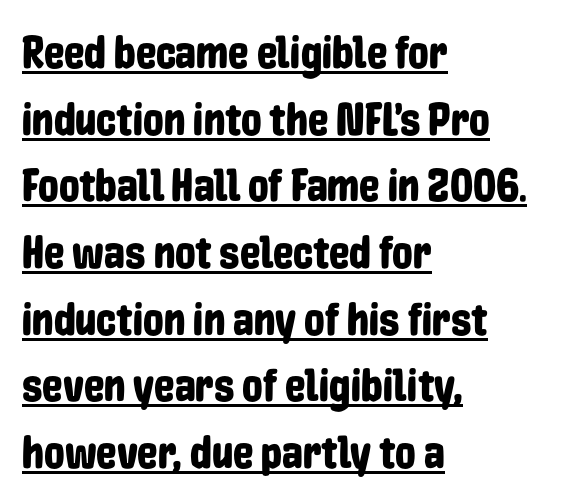
Tall strokes in this sample are plumb rather than angled. Is this a sans? Yes — the strokes have no serifs. The sample's only ornament is a line tracing under the words. Here the designer chose a conventional face with non-uniform glyph widths. What's the leading like? Ordinary, nothing unusual.
